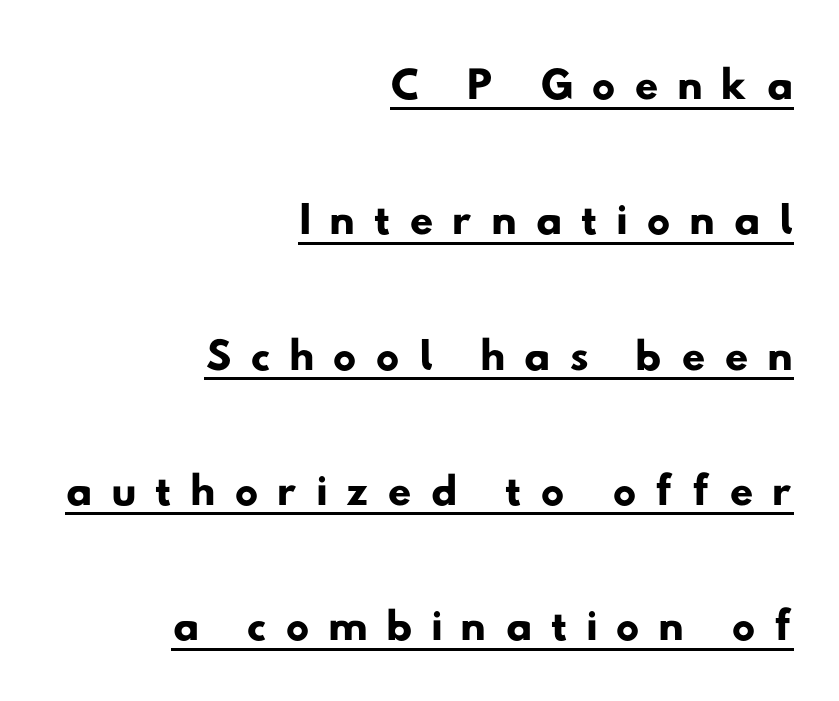
Q: Is the typeface a serif or a sans-serif typeface? A: Sans-serif.
Q: Is the text underlined? A: Yes.
Q: How is the paragraph aligned? A: Right-aligned.
Q: Is the spacing between letters normal or unusually wide? A: Unusually wide.
Q: Is the spacing between lines tight, normal or loose? A: Loose.
Q: Width (condensed, normal, or wide)? A: Wide.
Q: Stroke contrast? A: Low.
Q: x-height? A: Small.
Q: Monospaced? A: No.
